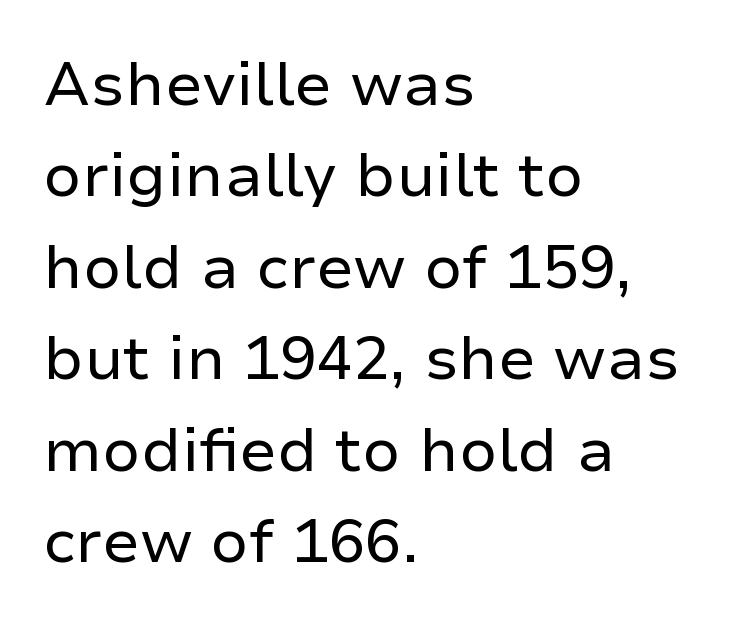
A typesetter would mark this as roman, not italic. These lines keep a tight, regular rhythm from letter to letter. The cut favours lightness, reaching ordinary text weight at its darkest. The glyphs in this specimen are sans serif. The rows are spaced the way most documents space them.
